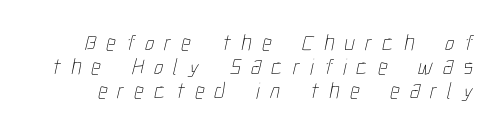
The image shows 23 px text type; set tight line spacing (1.05x), unusually wide letter spacing (+0.45 em), not underlined.
